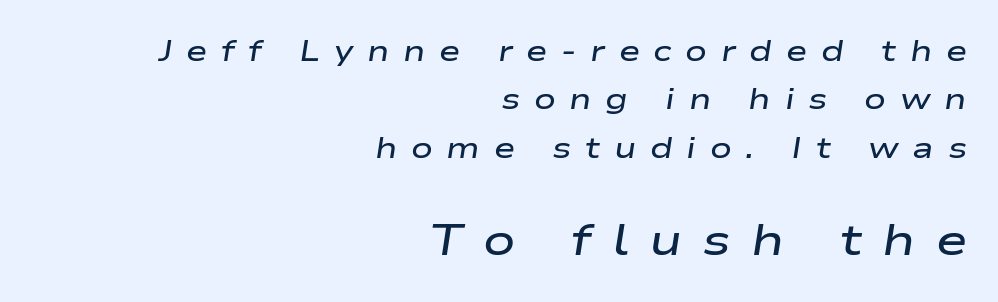
Summary of vertical rhythm: regular, with standard interline spacing. Reading down the block, your eye finds every line finishing at a fixed right position. Lines of text with bare space underneath. Between these two stacked blocks, the lower one wins on size.
